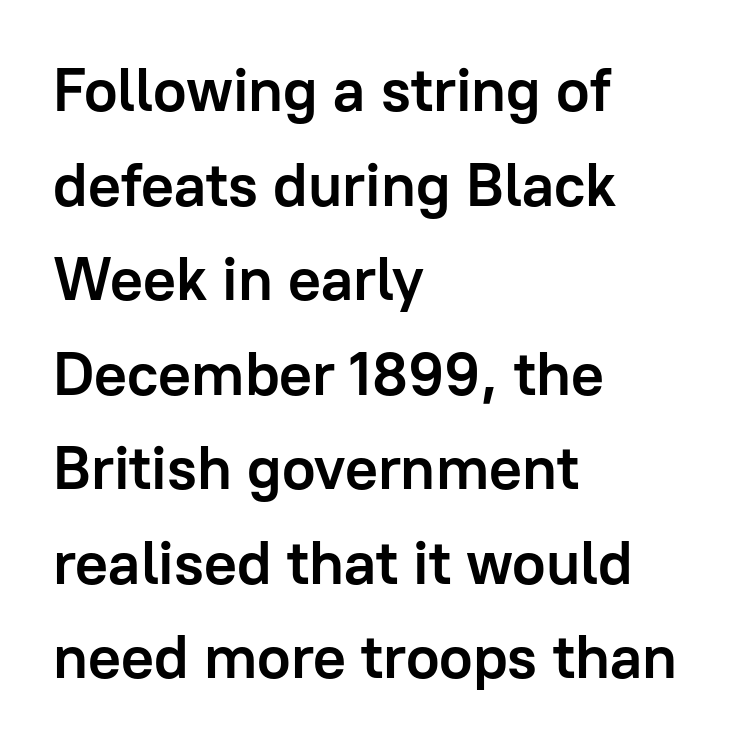
Q: Is the text bold? A: Yes.
Q: Is the text italic (slanted)? A: No, it is upright.
Q: Is the typeface a serif or a sans-serif typeface? A: Sans-serif.
Q: Is the text underlined? A: No.
Q: How is the paragraph aligned? A: Left-aligned.
Q: Is the spacing between letters normal or unusually wide? A: Normal.
Q: Is the spacing between lines tight, normal or loose? A: Normal.
Q: Width (condensed, normal, or wide)? A: Normal.
Q: Stroke contrast? A: Low.
Q: x-height? A: Medium.
Q: Monospaced? A: No.
